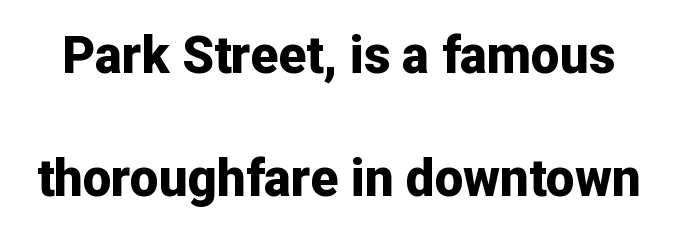
The space beneath each line is pristine and unruled. This is the regular roman posture of the typeface. Airy leading. A typesetter would call this zero additional tracking. The face used here has the dense, thick strokes of a bold. This is sans-serif lettering, the kind often seen on screens and signage.
